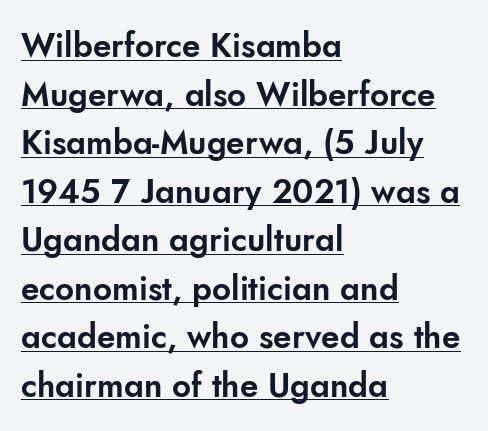
Q: Is the text italic (slanted)? A: No, it is upright.
Q: Is the typeface a serif or a sans-serif typeface? A: Sans-serif.
Q: Is the text underlined? A: Yes.
Q: How is the paragraph aligned? A: Left-aligned.
Q: Is the spacing between letters normal or unusually wide? A: Normal.
Q: Is the spacing between lines tight, normal or loose? A: Normal.
Q: Width (condensed, normal, or wide)? A: Normal.
Q: Stroke contrast? A: Low.
Q: x-height? A: Small.
Q: Monospaced? A: No.
